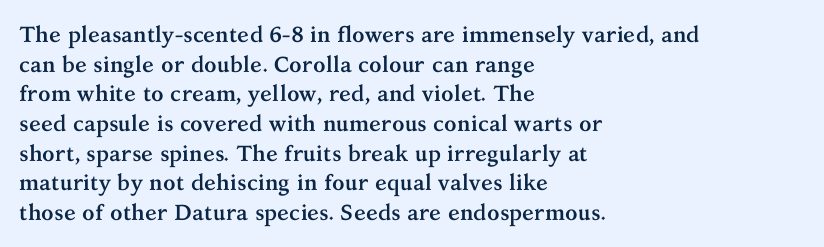
Caption: standard tracking, unaltered. Bold? Absolutely — the strokes are thick and heavy. Where is the straight margin? On the left. The line-height multiplier appears to be the usual default. Underlining? Definitely not there. Upright lettering throughout.
